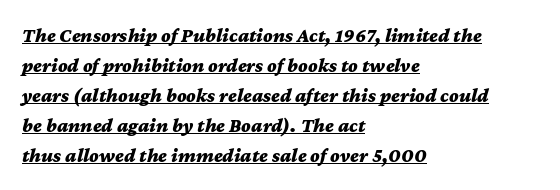
Q: Is the text bold? A: Yes.
Q: Is the text italic (slanted)? A: Yes, it leans right by about 12 degrees.
Q: Is the text underlined? A: Yes.
Q: How is the paragraph aligned? A: Left-aligned.
Q: Is the spacing between letters normal or unusually wide? A: Normal.
Q: Is the spacing between lines tight, normal or loose? A: Normal.
